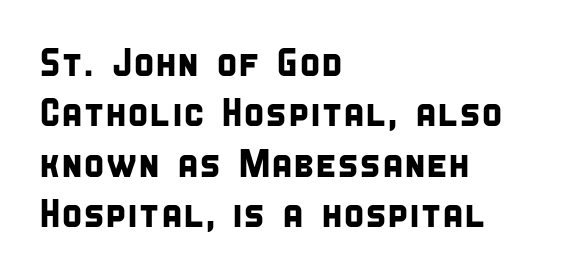
Q: Is the typeface a serif or a sans-serif typeface? A: Sans-serif.
Q: Is the text underlined? A: No.
Q: How is the paragraph aligned? A: Left-aligned.
Q: Is the spacing between letters normal or unusually wide? A: Normal.
Q: Is the spacing between lines tight, normal or loose? A: Normal.
Q: Width (condensed, normal, or wide)? A: Condensed.
Q: Stroke contrast? A: Low.
Q: x-height? A: Large.
Q: Monospaced? A: No.
